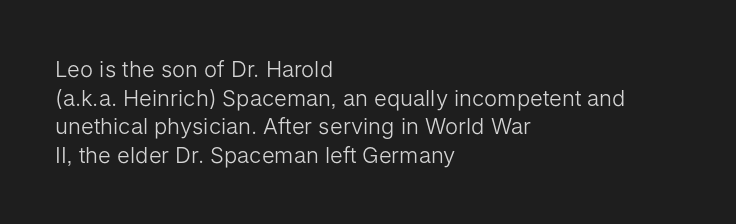
{"italic": "no", "bold": "no", "underline": "no", "align": "left", "line_spacing": "normal", "line_spacing_ratio": 1.3, "letter_spacing": "normal", "letter_spacing_em": 0.0, "glyph_px": 22}
